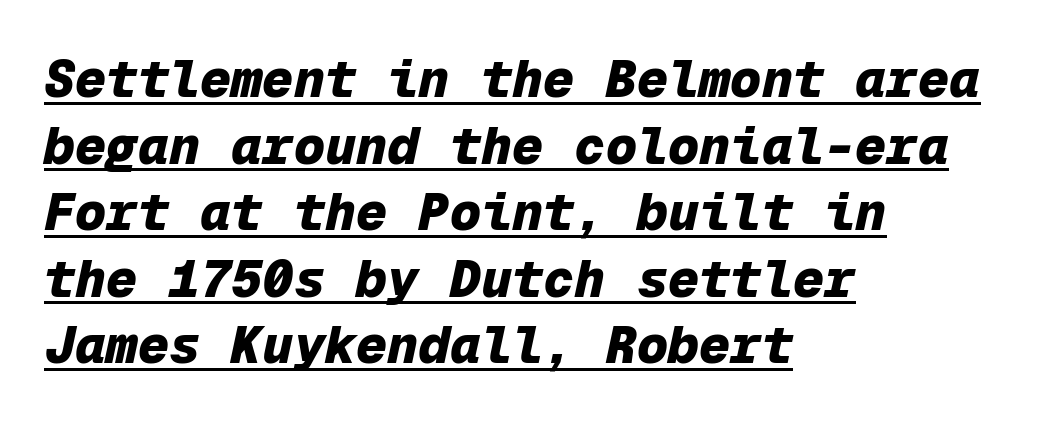
In terms of leading, this rendering sits right in the middle. Compared with a centered layout, this one pins lines to the left instead. The specimen reads as italic at a glance. Caption: bold face, heavy strokes. Here the designer chose a console-style face with uniform glyph widths. There is no visible air inserted between adjacent glyphs.
